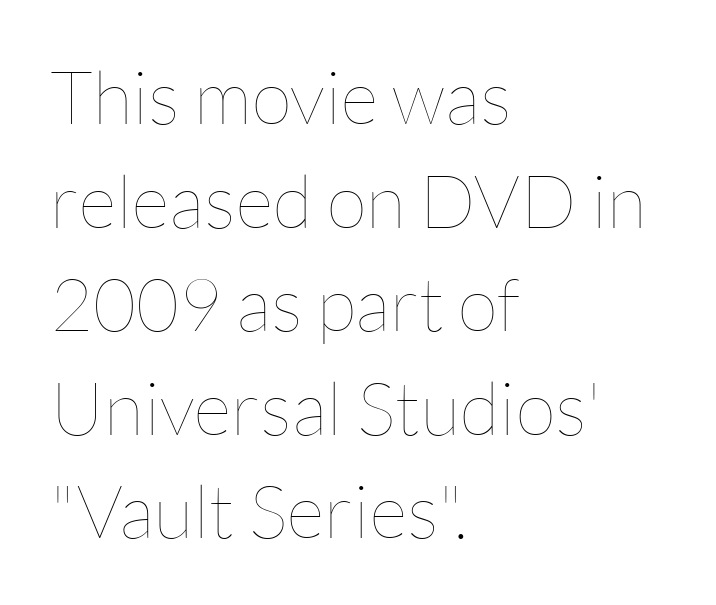
Q: Is the text bold? A: No.
Q: Is the text italic (slanted)? A: No, it is upright.
Q: Is the text underlined? A: No.
Q: How is the paragraph aligned? A: Left-aligned.
Q: Is the spacing between letters normal or unusually wide? A: Normal.
Q: Is the spacing between lines tight, normal or loose? A: Normal.
Q: Width (condensed, normal, or wide)? A: Normal.
Q: Stroke contrast? A: Low.
Q: x-height? A: Medium.
Q: Monospaced? A: No.
